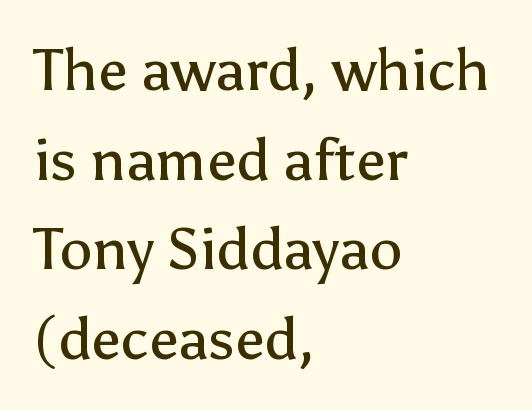
Q: Is the text bold? A: No.
Q: Is the text italic (slanted)? A: No, it is upright.
Q: Is the typeface a serif or a sans-serif typeface? A: Sans-serif.
Q: Is the text underlined? A: No.
Q: How is the paragraph aligned? A: Left-aligned.
Q: Is the spacing between letters normal or unusually wide? A: Normal.
Q: Is the spacing between lines tight, normal or loose? A: Normal.
Q: Width (condensed, normal, or wide)? A: Normal.
Q: Stroke contrast? A: Low.
Q: x-height? A: Medium.
Q: Monospaced? A: No.
